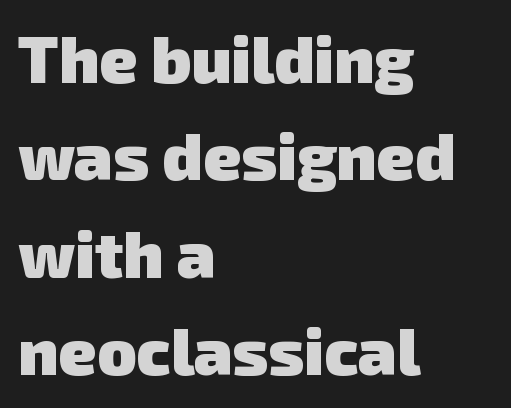
{"serif": "no", "bold": "yes", "weight": "heavy", "width": "normal", "stroke_contrast": "low", "x_height": "medium", "monospaced": "no", "underline": "no", "align": "left", "line_spacing": "normal", "line_spacing_ratio": 1.5, "letter_spacing": "normal", "letter_spacing_em": 0.0, "glyph_px": 65}
